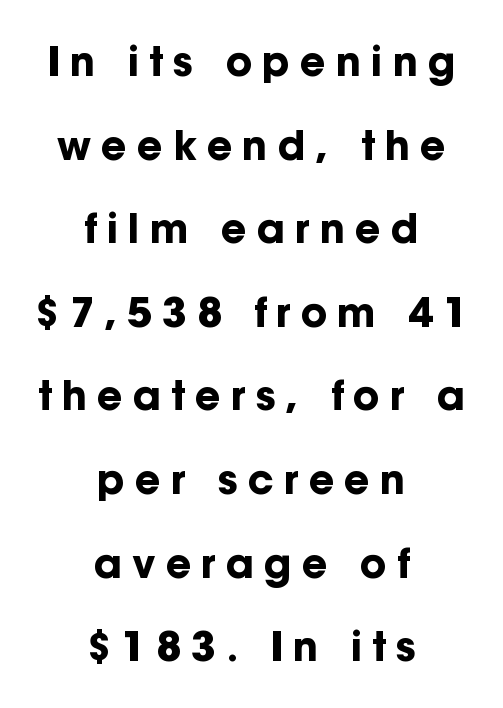
The sample has been set heavy, in full bold. Observe the absence of serifs on each vertical stroke in this sample. Words float on clear page, feet unadorned. Loose tracking; the words dissolve into strings of separated letters. Does the leading feel generous? Absolutely, it's lavish. Neither beginnings nor endings align; midpoints do.
